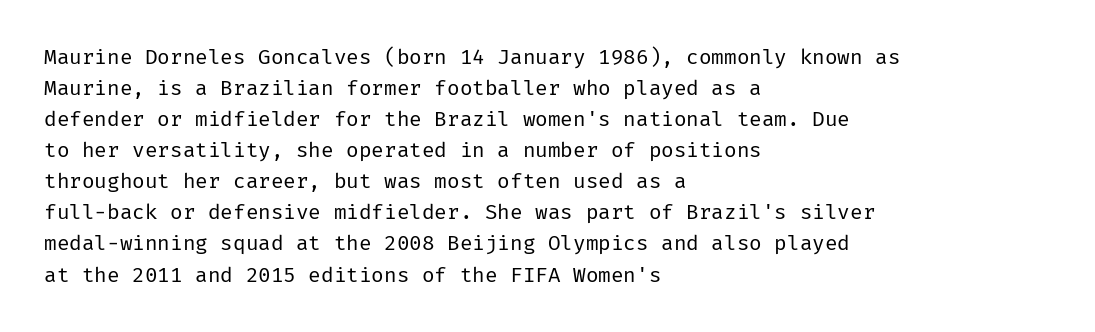
{"italic": "no", "bold": "no", "underline": "no", "align": "left", "line_spacing": "normal", "line_spacing_ratio": 1.48, "letter_spacing": "normal", "letter_spacing_em": 0.0, "glyph_px": 21}
